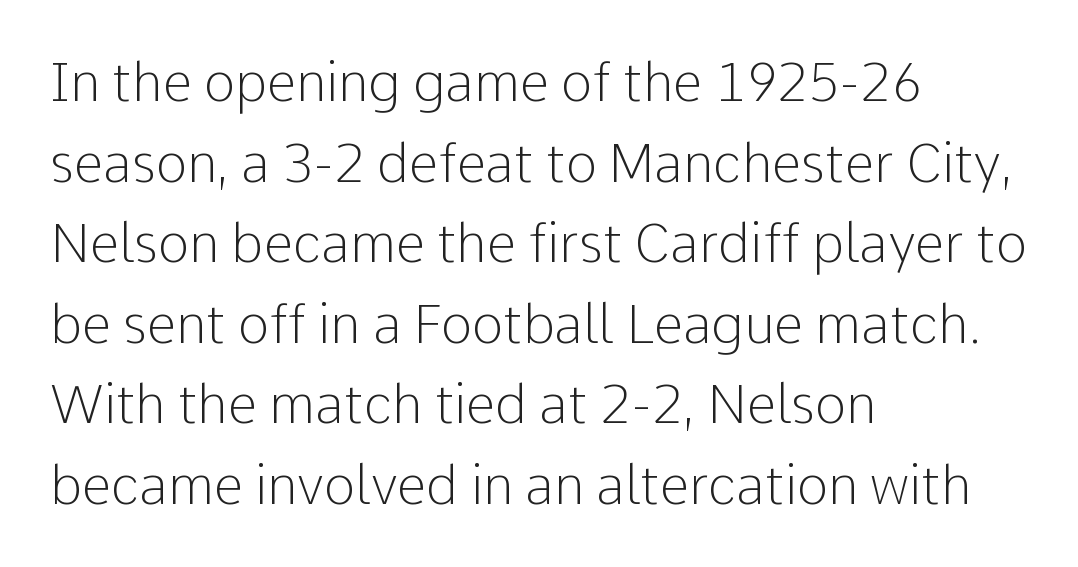
The image shows 53 px light sans-serif type, upright; set left-aligned, normal line spacing (1.52x), normal letter spacing, not underlined; low stroke contrast and a medium x-height.
